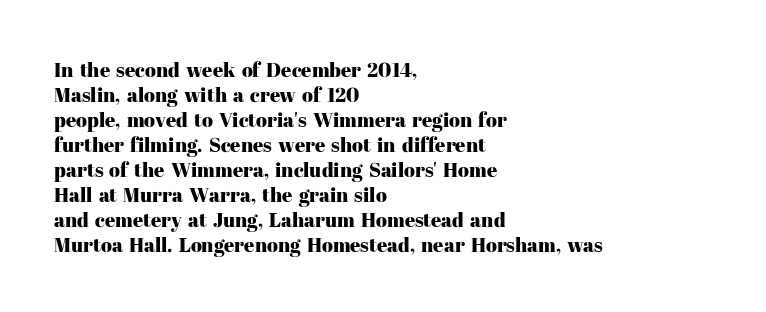
{"italic": "no", "underline": "no", "align": "left", "line_spacing": "normal", "line_spacing_ratio": 1.25, "letter_spacing": "normal", "letter_spacing_em": 0.0, "glyph_px": 20}
